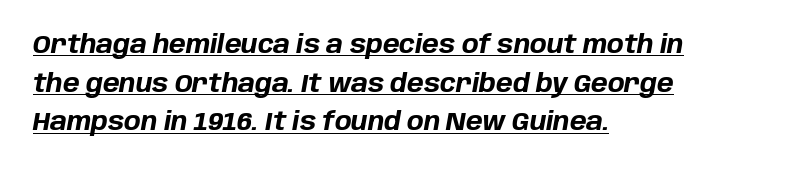
The image shows 25 px bold type, italic (leaning right); set left-aligned, normal line spacing (1.55x), normal letter spacing, underlined.
